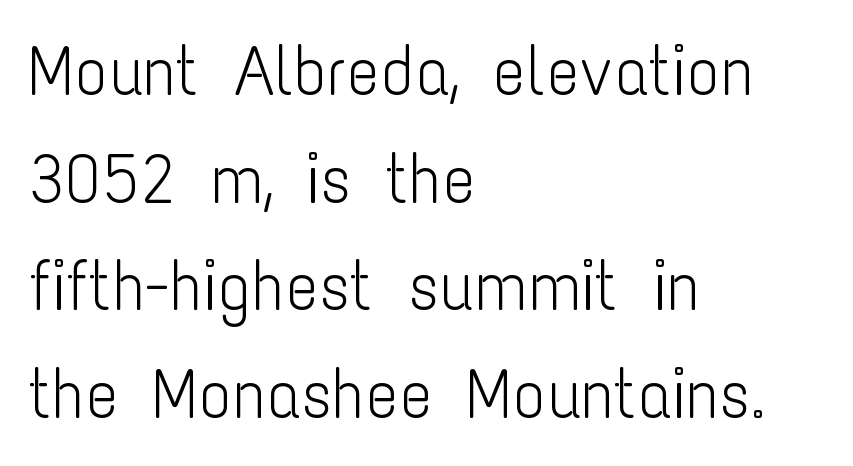
Type without underlining. No chunkiness to these letters — they're not bold. Successive baselines arrive at the customary interval. This sample uses a sans-serif face.
